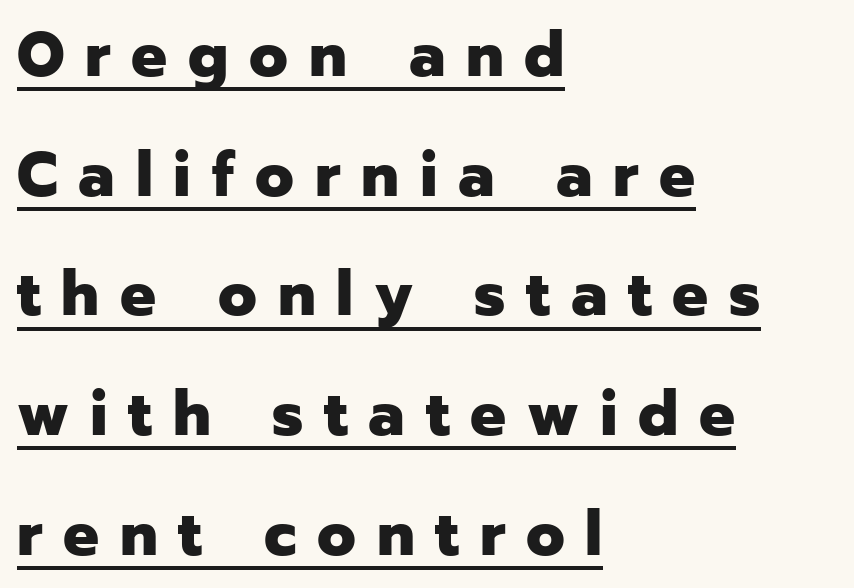
{"serif": "no", "italic": "no", "bold": "yes", "weight": "heavy", "width": "normal", "stroke_contrast": "low", "x_height": "medium", "monospaced": "no", "underline": "yes", "align": "left", "line_spacing": "loose", "line_spacing_ratio": 1.9, "letter_spacing": "wide", "letter_spacing_em": 0.33, "glyph_px": 63}
